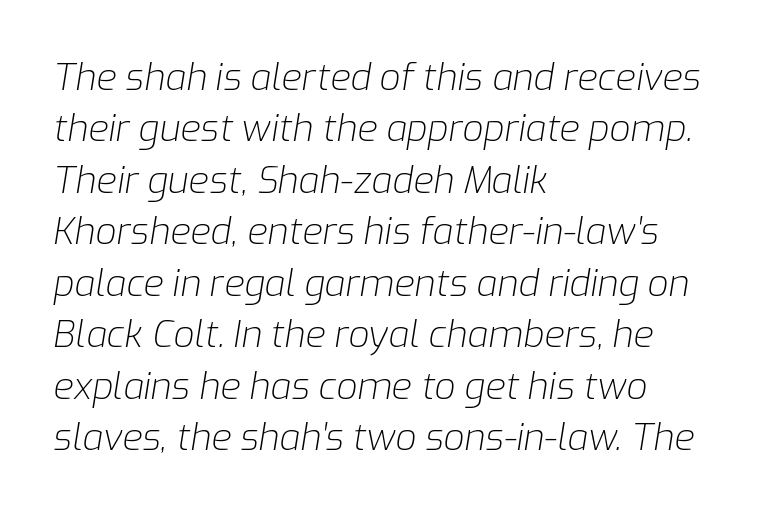
Each word holds together tightly as a unit, with standard inter-letter gaps. In terms of posture, this sample is oblique. Stems and bowls with no extra thickness — not bold. This block has exactly the height ordinary leading produces. The ragged edge is on the right, which tells us the setting is flush left. A typesetter would call this proportional, since set widths differ per character.
